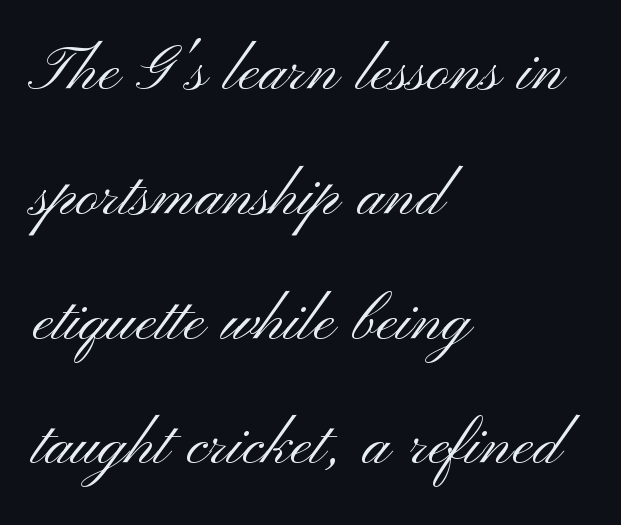
Q: Is the text bold? A: No.
Q: Is the text italic (slanted)? A: Yes.
Q: Is the typeface a serif or a sans-serif typeface? A: Sans-serif.
Q: Is the text underlined? A: No.
Q: How is the paragraph aligned? A: Left-aligned.
Q: Is the spacing between letters normal or unusually wide? A: Normal.
Q: Is the spacing between lines tight, normal or loose? A: Normal.
Q: Width (condensed, normal, or wide)? A: Wide.
Q: Stroke contrast? A: Medium.
Q: x-height? A: Small.
Q: Monospaced? A: No.
